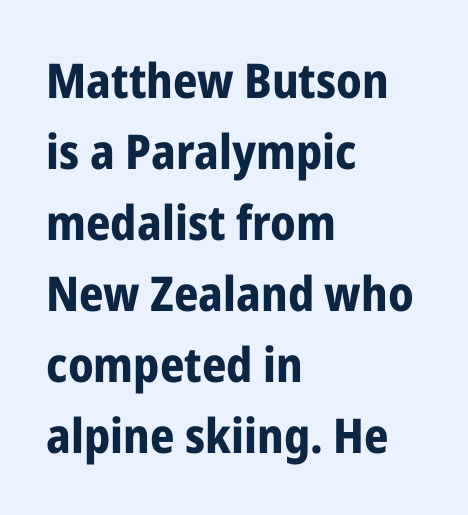
Q: Is the text bold? A: Yes.
Q: Is the text italic (slanted)? A: No, it is upright.
Q: Is the typeface a serif or a sans-serif typeface? A: Sans-serif.
Q: Is the text underlined? A: No.
Q: How is the paragraph aligned? A: Left-aligned.
Q: Is the spacing between letters normal or unusually wide? A: Normal.
Q: Is the spacing between lines tight, normal or loose? A: Normal.
Q: Width (condensed, normal, or wide)? A: Condensed.
Q: Stroke contrast? A: Low.
Q: x-height? A: Medium.
Q: Monospaced? A: No.
